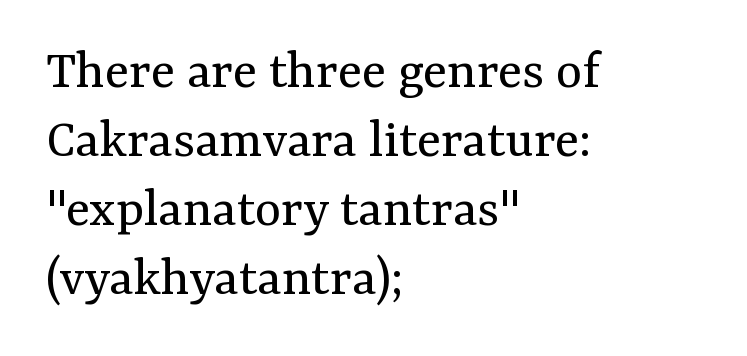
The image shows 56 px regular-weight serif type, upright; set left-aligned, line spacing 1.23x, normal letter spacing, not underlined; medium stroke contrast and a medium x-height.
